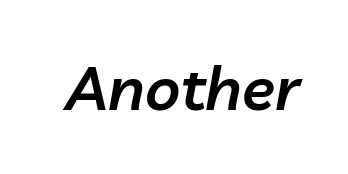
{"italic": "yes", "lean": "right", "slant_degrees": 10, "bold": "semi", "weight": "semibold", "width": "normal", "stroke_contrast": "low", "x_height": "medium", "monospaced": "no", "underline": "no", "letter_spacing": "normal", "letter_spacing_em": 0.0, "glyph_px": 61}
